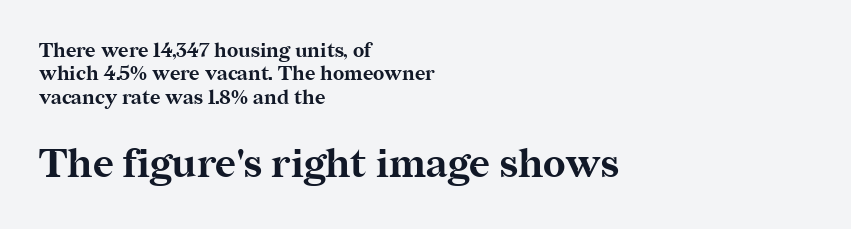
Q: Is the text bold? A: Yes.
Q: Is the text italic (slanted)? A: No, it is upright.
Q: Is the typeface a serif or a sans-serif typeface? A: Serif.
Q: Is the text underlined? A: No.
Q: How is the paragraph aligned? A: Left-aligned.
Q: Is the spacing between letters normal or unusually wide? A: Normal.
Q: Which block of text is set in a larger size, the first (top) or the second (bottom)? A: The second (bottom) one.
Q: Width (condensed, normal, or wide)? A: Normal.
Q: Stroke contrast? A: Medium.
Q: x-height? A: Medium.
Q: Monospaced? A: No.
